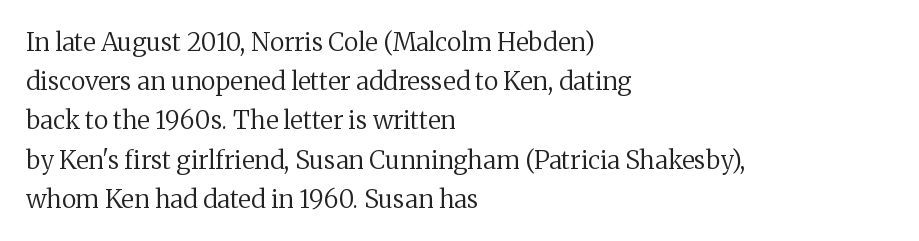
Q: Is the text bold? A: No.
Q: Is the text italic (slanted)? A: No, it is upright.
Q: Is the text underlined? A: No.
Q: How is the paragraph aligned? A: Left-aligned.
Q: Is the spacing between letters normal or unusually wide? A: Normal.
Q: Is the spacing between lines tight, normal or loose? A: Normal.
